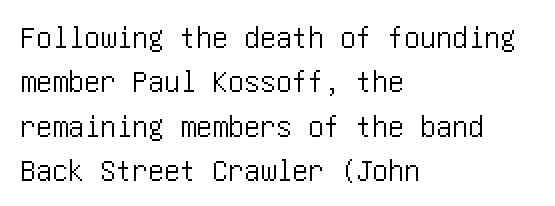
The image shows 32 px condensed sans-serif type, upright; set left-aligned, normal line spacing (1.39x), normal letter spacing, not underlined; low stroke contrast and a large x-height.
